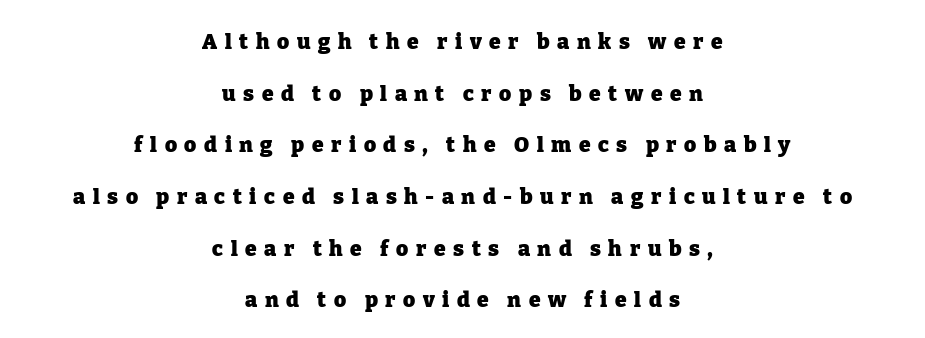
Caption: expanded tracking, letters set apart. Weight: bold. This sample trades compactness for vertical openness between lines. The paragraph has two soft edges and a firm central axis.
